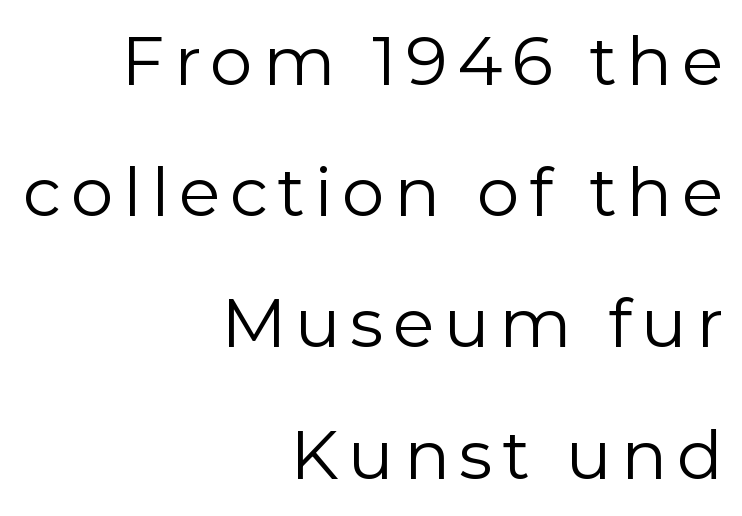
Q: Is the text bold? A: No.
Q: Is the text italic (slanted)? A: No, it is upright.
Q: Is the typeface a serif or a sans-serif typeface? A: Sans-serif.
Q: Is the text underlined? A: No.
Q: How is the paragraph aligned? A: Right-aligned.
Q: Is the spacing between lines tight, normal or loose? A: Loose.
Q: Width (condensed, normal, or wide)? A: Normal.
Q: Stroke contrast? A: Low.
Q: x-height? A: Medium.
Q: Monospaced? A: No.
